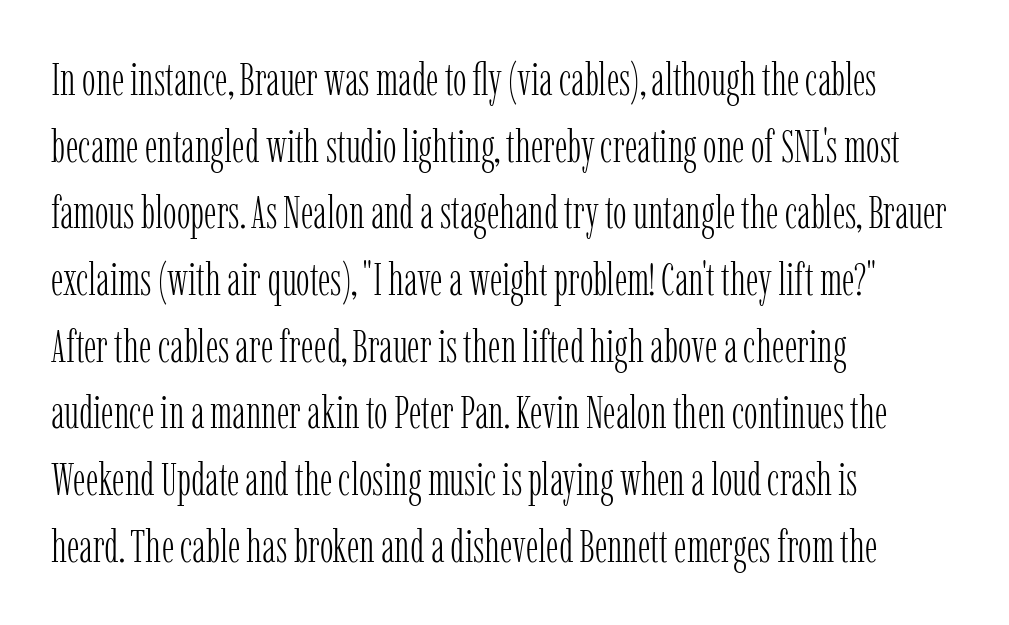
The image shows 46 px light, condensed serif type, upright; set left-aligned, normal line spacing (1.45x), normal letter spacing, not underlined; low stroke contrast and a medium x-height.
